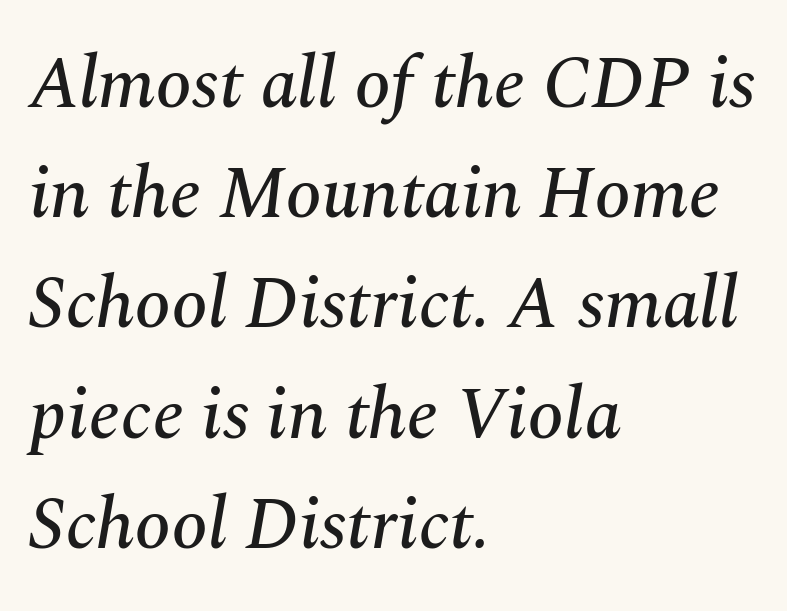
Q: Is the text italic (slanted)? A: Yes, it leans right by about 10 degrees.
Q: Is the typeface a serif or a sans-serif typeface? A: Serif.
Q: Is the text underlined? A: No.
Q: How is the paragraph aligned? A: Left-aligned.
Q: Is the spacing between letters normal or unusually wide? A: Normal.
Q: Is the spacing between lines tight, normal or loose? A: Normal.
Q: Width (condensed, normal, or wide)? A: Normal.
Q: Stroke contrast? A: Medium.
Q: x-height? A: Medium.
Q: Monospaced? A: No.
